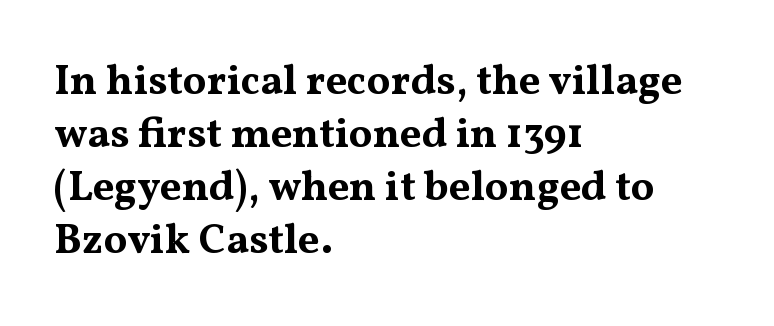
Q: Is the text bold? A: Yes.
Q: Is the text italic (slanted)? A: No, it is upright.
Q: Is the typeface a serif or a sans-serif typeface? A: Serif.
Q: Is the text underlined? A: No.
Q: How is the paragraph aligned? A: Left-aligned.
Q: Is the spacing between letters normal or unusually wide? A: Normal.
Q: Is the spacing between lines tight, normal or loose? A: Normal.
Q: Width (condensed, normal, or wide)? A: Wide.
Q: Stroke contrast? A: Medium.
Q: x-height? A: Medium.
Q: Monospaced? A: No.
